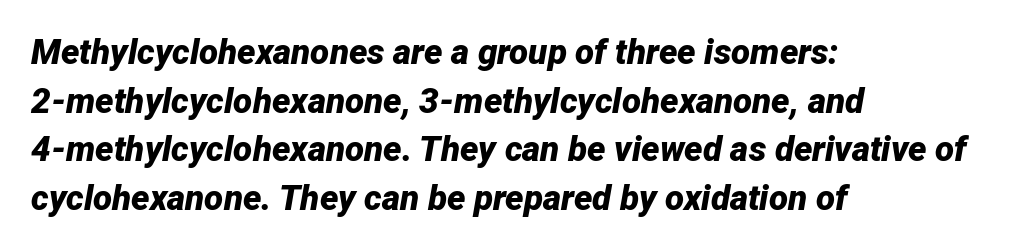
{"italic": "yes", "lean": "right", "slant_degrees": 12, "bold": "yes", "weight": "bold", "width": "normal", "stroke_contrast": "low", "x_height": "medium", "monospaced": "no", "underline": "no", "align": "left", "line_spacing": "normal", "line_spacing_ratio": 1.39, "letter_spacing": "normal", "letter_spacing_em": 0.0, "glyph_px": 35}
